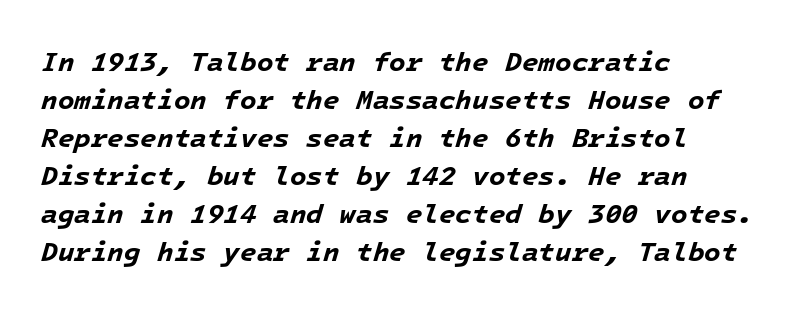
The image shows 27 px bold type, italic (leaning right); set left-aligned, normal line spacing (1.41x), normal letter spacing, not underlined.
